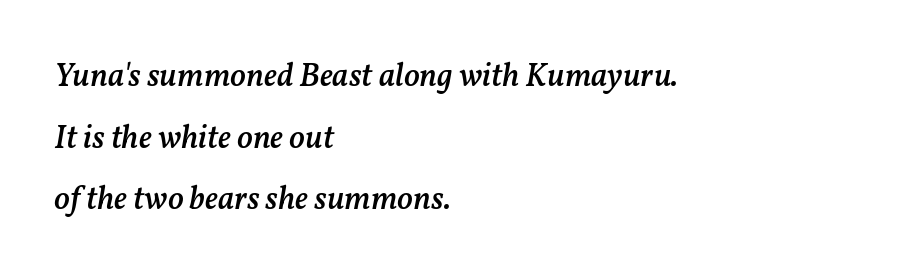
Words float on clear page, feet unadorned. In terms of weight, the rendering is demibold, just under bold. There's an unmistakable incline to the writing here. These lines stack with their left ends in a neat column. A typesetter would call this proportional, since set widths differ per character.
